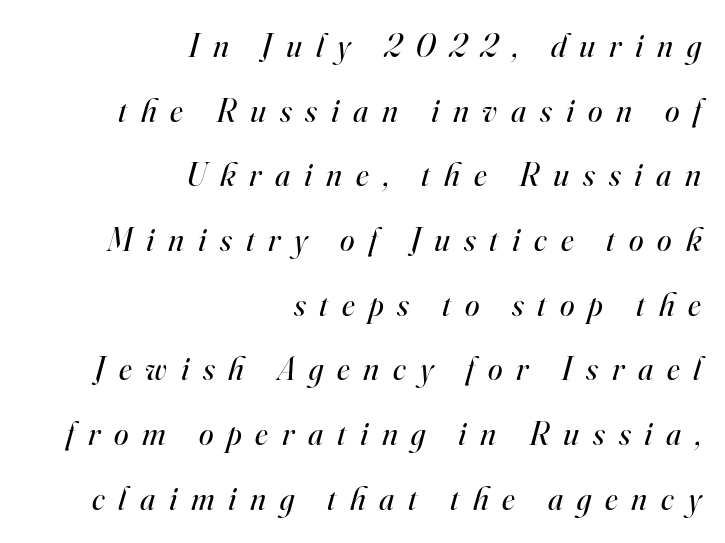
Q: Is the text bold? A: No.
Q: Is the text italic (slanted)? A: Yes, it leans right by about 16 degrees.
Q: Is the typeface a serif or a sans-serif typeface? A: Serif.
Q: Is the text underlined? A: No.
Q: How is the paragraph aligned? A: Right-aligned.
Q: Is the spacing between letters normal or unusually wide? A: Unusually wide.
Q: Is the spacing between lines tight, normal or loose? A: Loose.
Q: Width (condensed, normal, or wide)? A: Normal.
Q: Stroke contrast? A: High.
Q: x-height? A: Small.
Q: Monospaced? A: No.
